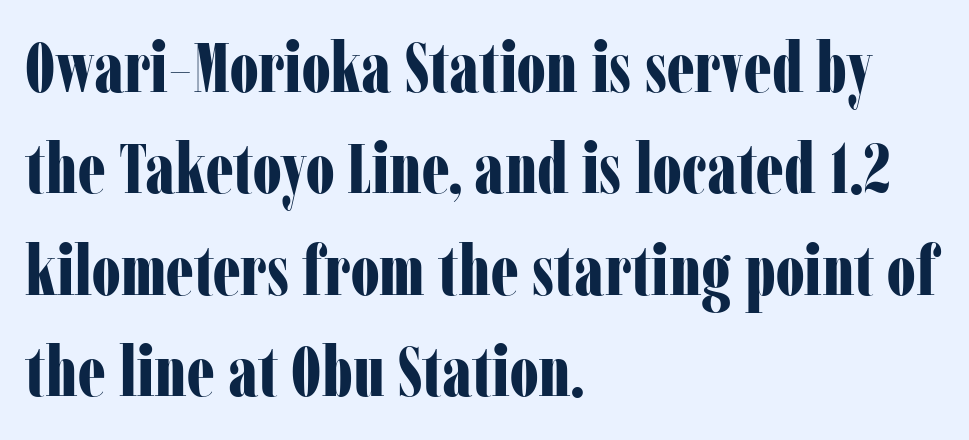
Nope, not italic — everything's standing straight. Check the space under the baseline: it is left empty. Each letter keeps its own natural width here, so spacing adapts to shape. Heft: maximum for text — a bold.
